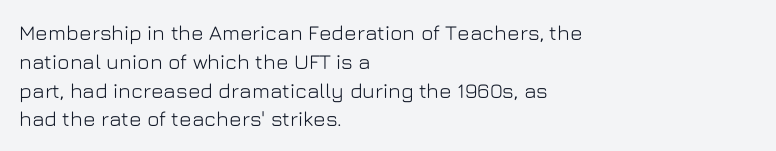
{"italic": "no", "underline": "no", "align": "left", "line_spacing": "normal", "line_spacing_ratio": 1.37, "letter_spacing": "normal", "letter_spacing_em": 0.0, "glyph_px": 21}
